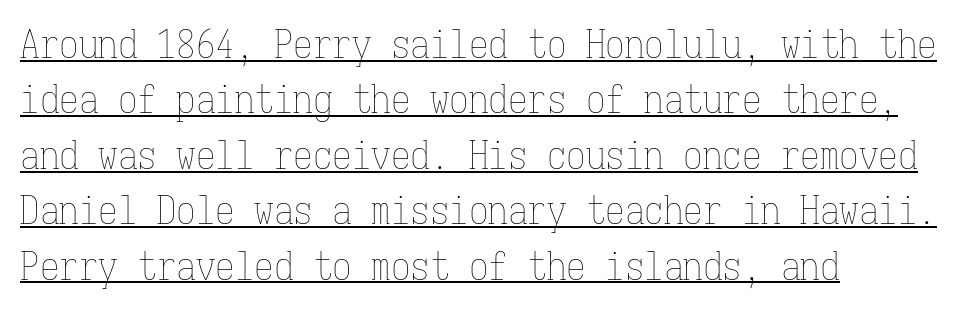
{"italic": "no", "bold": "no", "weight": "thin", "width": "condensed", "stroke_contrast": "low", "x_height": "medium", "monospaced": "yes", "underline": "yes", "align": "left", "line_spacing": "normal", "line_spacing_ratio": 1.42, "letter_spacing": "normal", "letter_spacing_em": 0.0, "glyph_px": 39}
